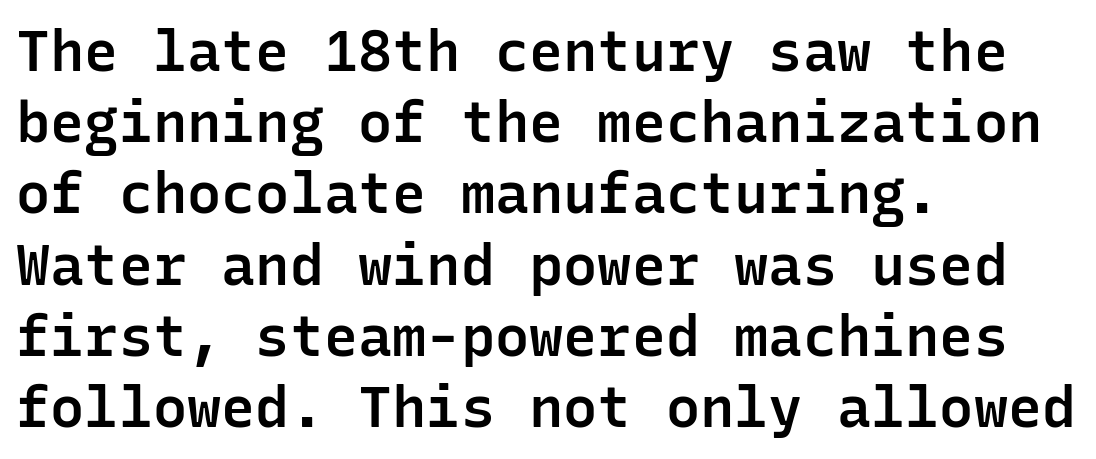
Q: Is the text bold? A: Semi-bold.
Q: Is the text italic (slanted)? A: No, it is upright.
Q: Is the typeface a serif or a sans-serif typeface? A: Sans-serif.
Q: Is the text underlined? A: No.
Q: How is the paragraph aligned? A: Left-aligned.
Q: Is the spacing between letters normal or unusually wide? A: Normal.
Q: Is the spacing between lines tight, normal or loose? A: Normal.
Q: Width (condensed, normal, or wide)? A: Normal.
Q: Stroke contrast? A: Low.
Q: x-height? A: Medium.
Q: Monospaced? A: Yes.
